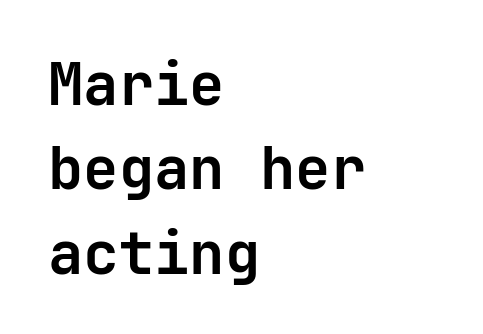
Letter spacing: default. Caption: bold face, heavy strokes. The font's upright variant was chosen for this text. Vertically, the passage feels balanced, rows spaced as you'd expect. Underlining? Definitely not there. Left-aligned paragraph, ragged on the right.
